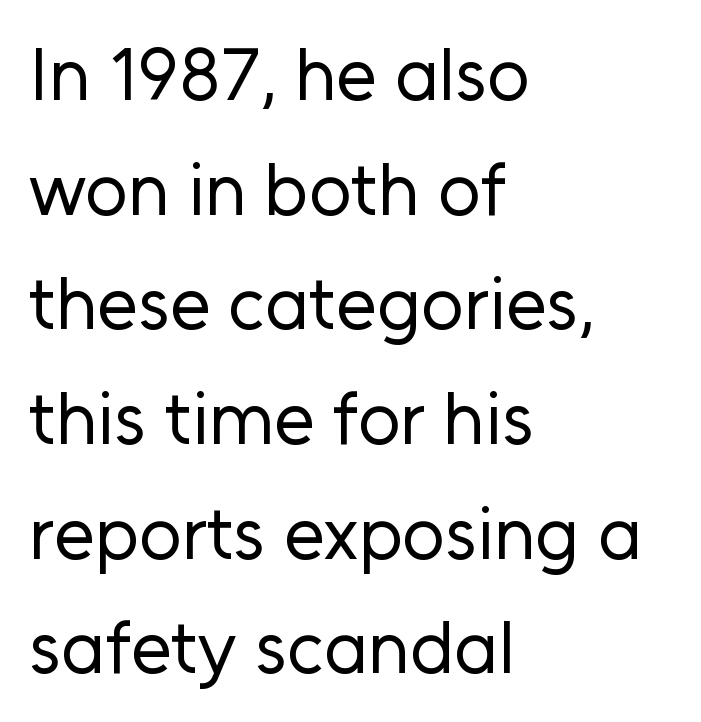
This sample uses plain, unmodified letter spacing. The lettering stays uniformly vertical, giving the passage a roman look. Here the designer chose a conventional face with non-uniform glyph widths. Underline: absent. The rendering shows plain stroke endings on the letterforms — a sans-serif design. Quick note: interline space is typical.
